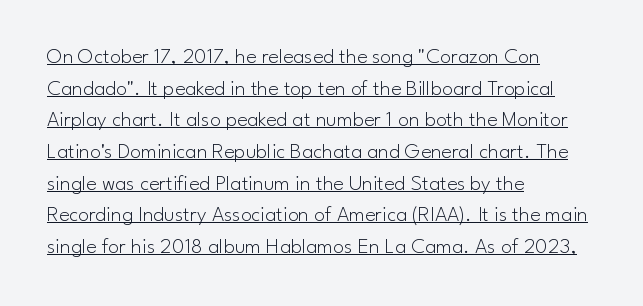
{"italic": "no", "bold": "no", "underline": "yes", "align": "left", "line_spacing": "normal", "line_spacing_ratio": 1.44, "letter_spacing": "normal", "letter_spacing_em": 0.0, "glyph_px": 22}
